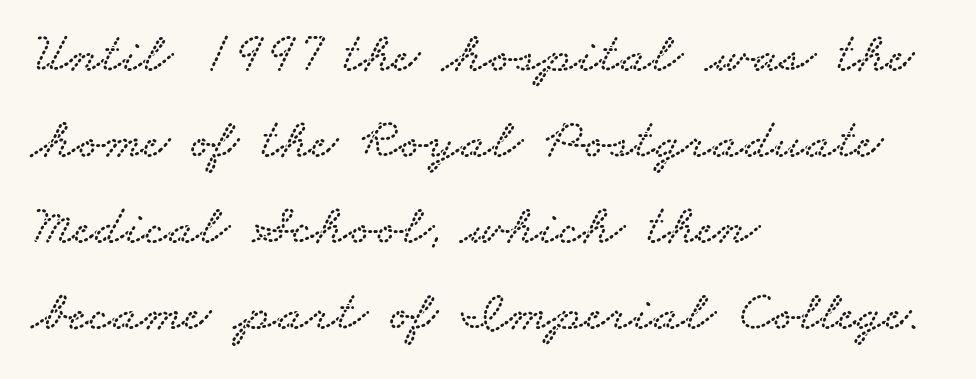
{"serif": "yes", "width": "wide", "stroke_contrast": "low", "x_height": "small", "monospaced": "no", "underline": "no", "align": "left", "line_spacing": "normal", "line_spacing_ratio": 1.51, "letter_spacing": "normal", "letter_spacing_em": 0.0, "glyph_px": 57}
